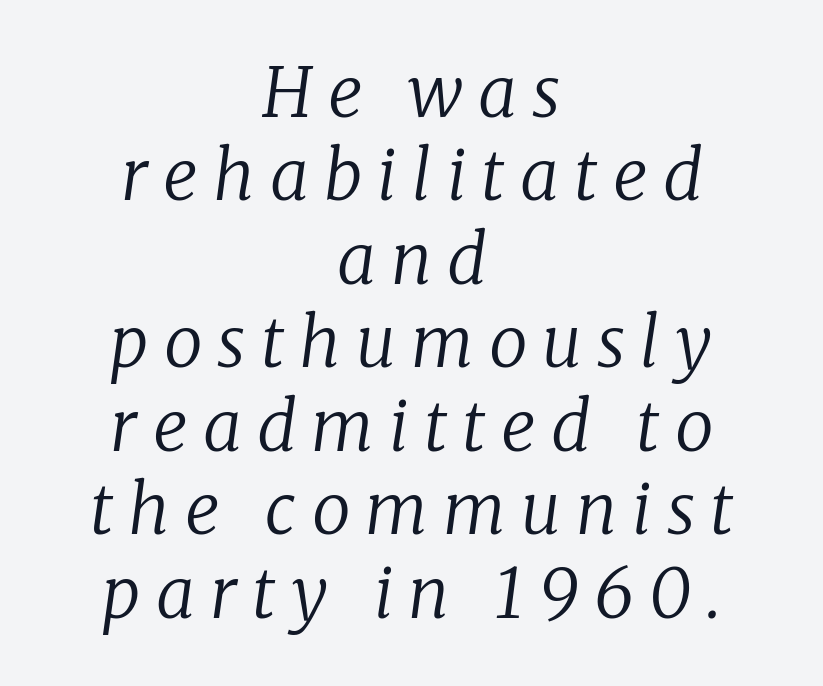
The image shows 69 px regular-weight serif type, italic (leaning right); set centered, line spacing 1.21x, unusually wide letter spacing (+0.22 em), not underlined; low stroke contrast and a medium x-height.
